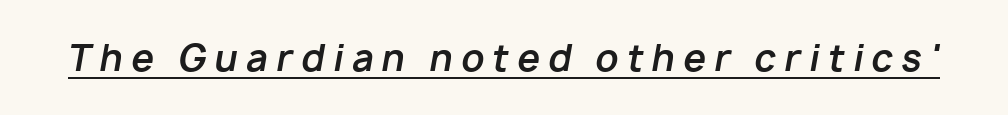
Each glyph is drawn with heavy, bold strokes. Proportional: the letters do not fall into vertical columns. Caption: lettering with a line underneath. There's an unmistakable incline to the writing here.
